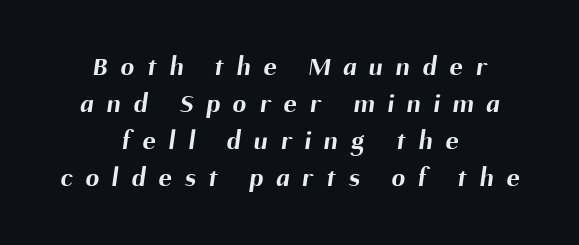
{"bold": "yes", "underline": "no", "align": "center", "line_spacing": "normal", "line_spacing_ratio": 1.37, "letter_spacing": "wide", "letter_spacing_em": 0.49, "glyph_px": 27}
